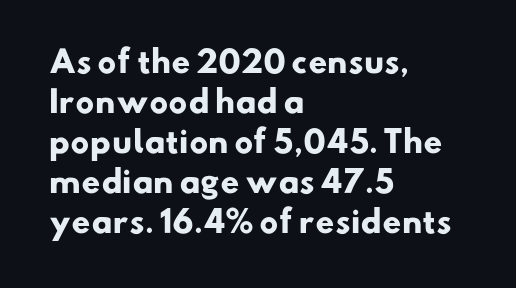
Each letter's strokes conclude bluntly, with no projecting serifs. No word sits above an underline. You could not count columns in this text — the font is proportionally spaced. The line texture is even and compact thanks to regular tracking.
